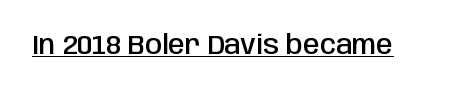
Q: Is the text bold? A: Semi-bold.
Q: Is the text italic (slanted)? A: No, it is upright.
Q: Is the text underlined? A: Yes.
Q: Is the spacing between letters normal or unusually wide? A: Normal.
